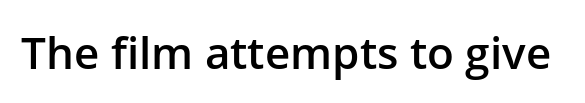
Characters remain perfectly vertical along every line. Slightly chunky letters — semibold, I'd say, not full bold. Note the varied advance widths — an 'i' is clearly narrower than an 'm'. The space beneath each line is pristine and unruled. How are the letters spaced? Ordinarily, with no added tracking.
